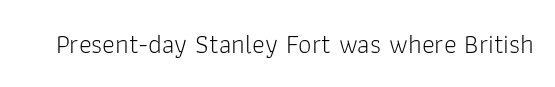
Has an underline been added? It has not. The type is set solid horizontally, with unmodified tracking. The characters are drawn with everyday or finer stroke widths. Every character sits straight up, as roman type does.
